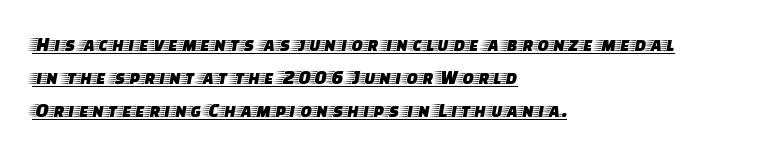
Q: Is the text italic (slanted)? A: Yes.
Q: Is the text underlined? A: Yes.
Q: How is the paragraph aligned? A: Left-aligned.
Q: Is the spacing between letters normal or unusually wide? A: Normal.
Q: Is the spacing between lines tight, normal or loose? A: Normal.
